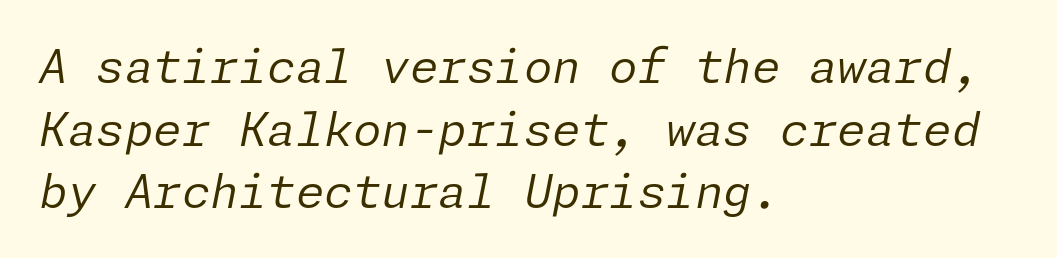
{"italic": "yes", "lean": "right", "slant_degrees": 11, "bold": "no", "weight": "regular", "width": "normal", "stroke_contrast": "low", "x_height": "medium", "underline": "no", "align": "left", "line_spacing": "normal", "line_spacing_ratio": 1.36, "letter_spacing": "normal", "letter_spacing_em": 0.0, "glyph_px": 46}
